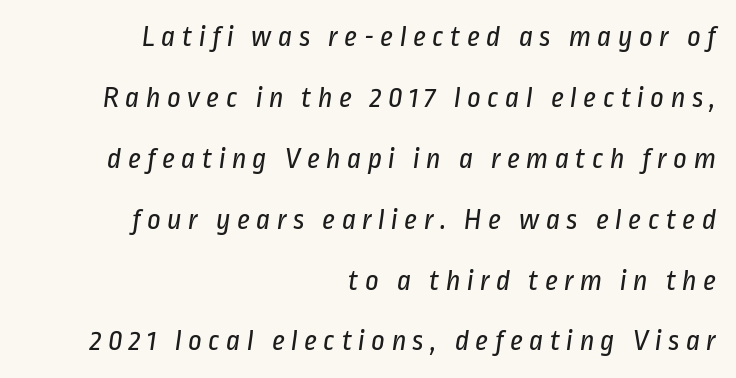
{"serif": "no", "bold": "no", "weight": "regular", "width": "condensed", "stroke_contrast": "low", "x_height": "medium", "monospaced": "no", "underline": "no", "align": "right", "line_spacing": "loose", "line_spacing_ratio": 2.03, "letter_spacing": "wide", "letter_spacing_em": 0.21, "glyph_px": 30}
